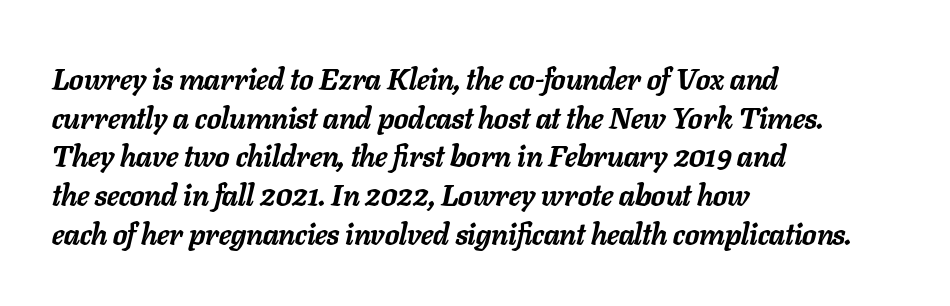
Q: Is the text bold? A: Yes.
Q: Is the text italic (slanted)? A: Yes, it leans right by about 11 degrees.
Q: Is the text underlined? A: No.
Q: How is the paragraph aligned? A: Left-aligned.
Q: Is the spacing between letters normal or unusually wide? A: Normal.
Q: Is the spacing between lines tight, normal or loose? A: Normal.
Q: Width (condensed, normal, or wide)? A: Normal.
Q: Stroke contrast? A: Low.
Q: x-height? A: Medium.
Q: Monospaced? A: No.
